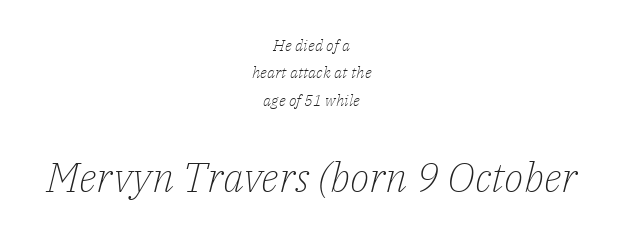
The image shows 41 px light serif type, italic (leaning right); set centered, line spacing 1.71x, normal letter spacing, not underlined; the second (bottom) block is 2.56x larger; low stroke contrast and a medium x-height.
